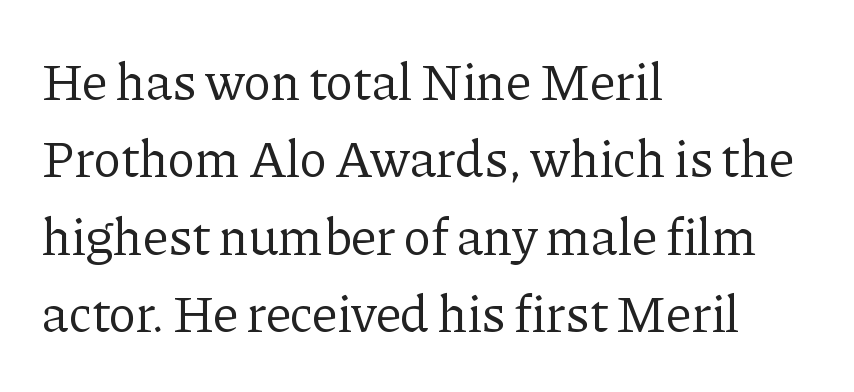
What's the leading like? Ordinary, nothing unusual. The specimen reads as upright at a glance. The tracking reads as untouched default to a designer's eye. Weight: not bold — regular or lighter. What kind of face is this? One with serifs.
